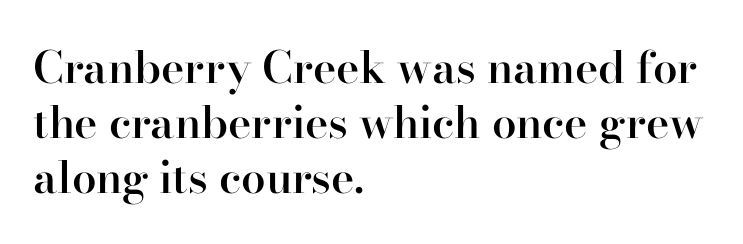
Designer's note — italics off, roman on. Caption: multi-line text, flush left, ragged right. The letters carry serifs — small finishing strokes at the ends of their stems. The passage shown stacks its lines at a standard gap. The face used here is rendered with its standard letterfit.
